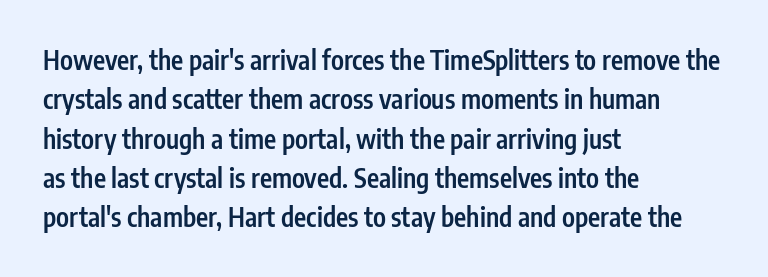
The image shows 26 px text type, upright; set left-aligned, normal line spacing (1.51x), normal letter spacing, not underlined.
